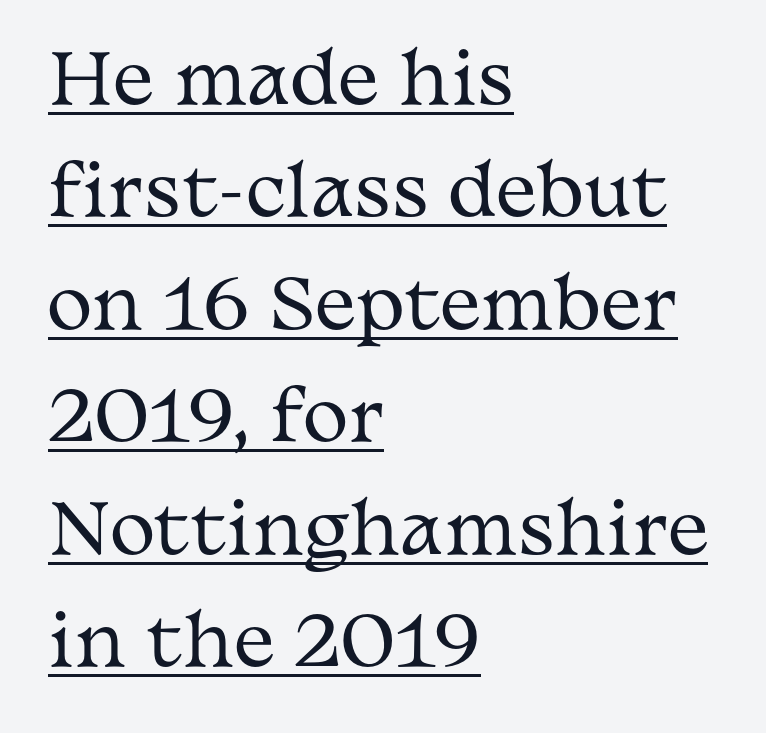
The strokes are not fattened; the text isn't bold. The face used here is proportionally spaced, like ordinary book or web type. In terms of leading, this rendering sits right in the middle. In terms of letterspacing, this is plain default setting. Does the copy run flush right? No — it runs flush left.
